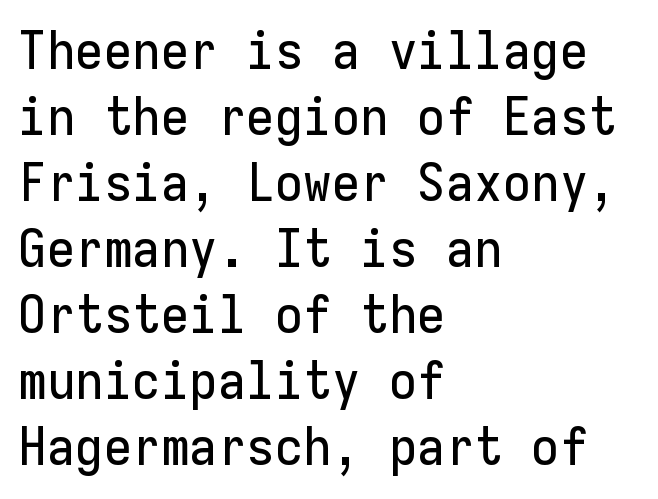
The image shows 52 px sans-serif type, upright, monospaced; set left-aligned, normal line spacing (1.27x), normal letter spacing, not underlined; low stroke contrast and a medium x-height.
